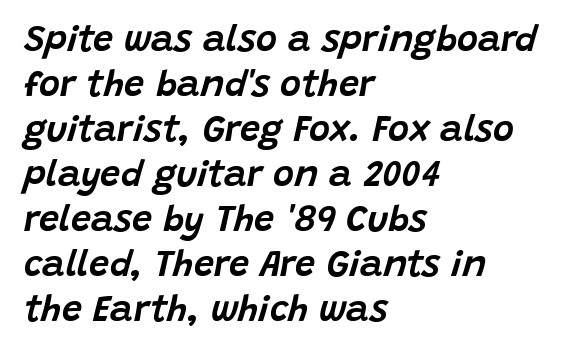
The image shows 36 px text type, italic (leaning right); set left-aligned, normal line spacing (1.25x), normal letter spacing, not underlined; low stroke contrast and a large x-height.
